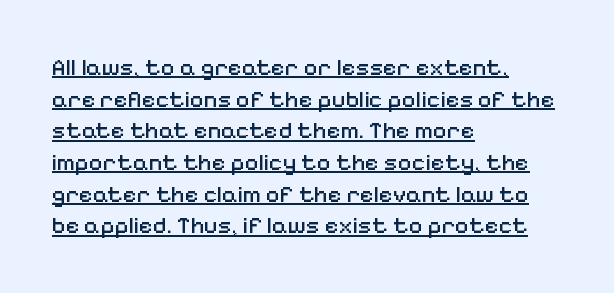
The image shows 24 px text type, upright; set left-aligned, normal line spacing (1.32x), normal letter spacing, underlined.
